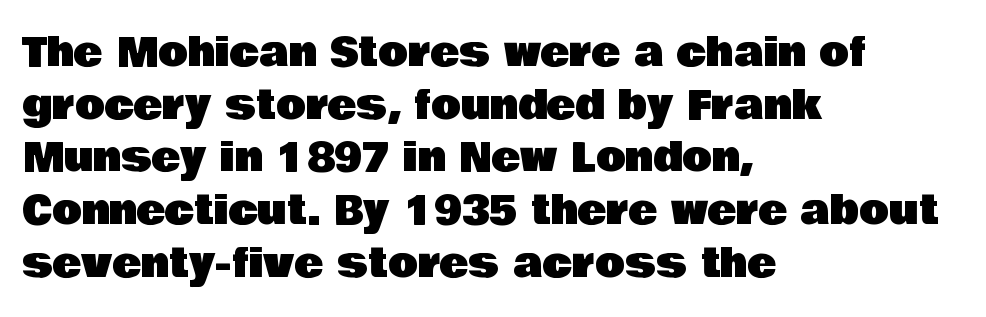
The image shows 39 px sans-serif type, upright; set left-aligned, normal line spacing (1.35x), normal letter spacing, not underlined; low stroke contrast and a large x-height.
